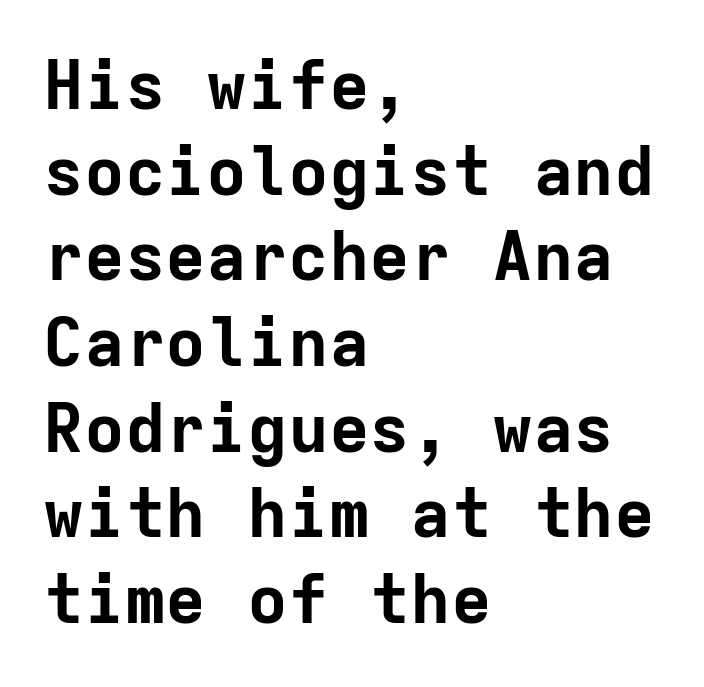
Q: Is the text bold? A: Yes.
Q: Is the text italic (slanted)? A: No, it is upright.
Q: Is the typeface a serif or a sans-serif typeface? A: Sans-serif.
Q: Is the text underlined? A: No.
Q: How is the paragraph aligned? A: Left-aligned.
Q: Is the spacing between letters normal or unusually wide? A: Normal.
Q: Is the spacing between lines tight, normal or loose? A: Normal.
Q: Width (condensed, normal, or wide)? A: Normal.
Q: Stroke contrast? A: Low.
Q: x-height? A: Medium.
Q: Monospaced? A: Yes.
